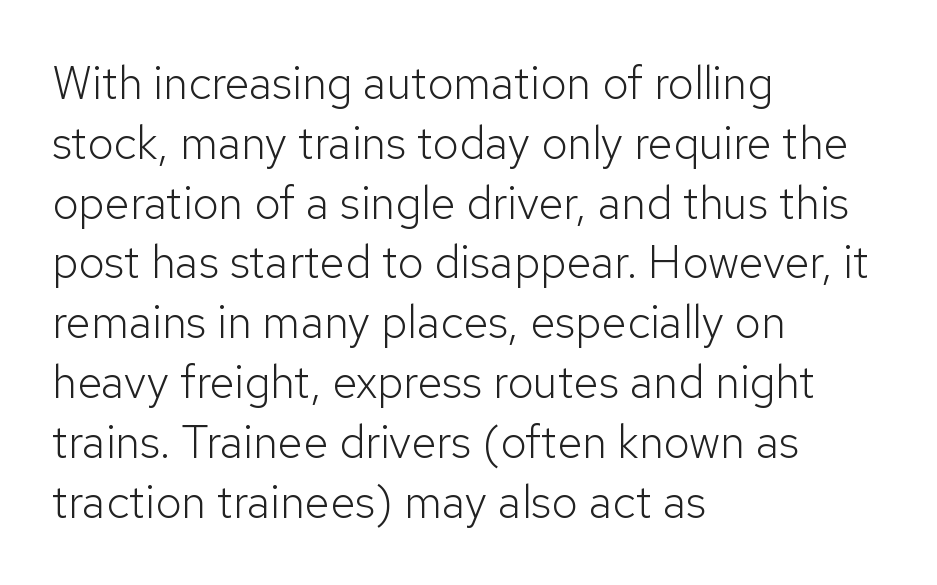
{"serif": "no", "italic": "no", "bold": "no", "weight": "light", "width": "normal", "stroke_contrast": "low", "x_height": "medium", "monospaced": "no", "underline": "no", "align": "left", "line_spacing": "normal", "line_spacing_ratio": 1.3, "letter_spacing": "normal", "letter_spacing_em": 0.0, "glyph_px": 46}
